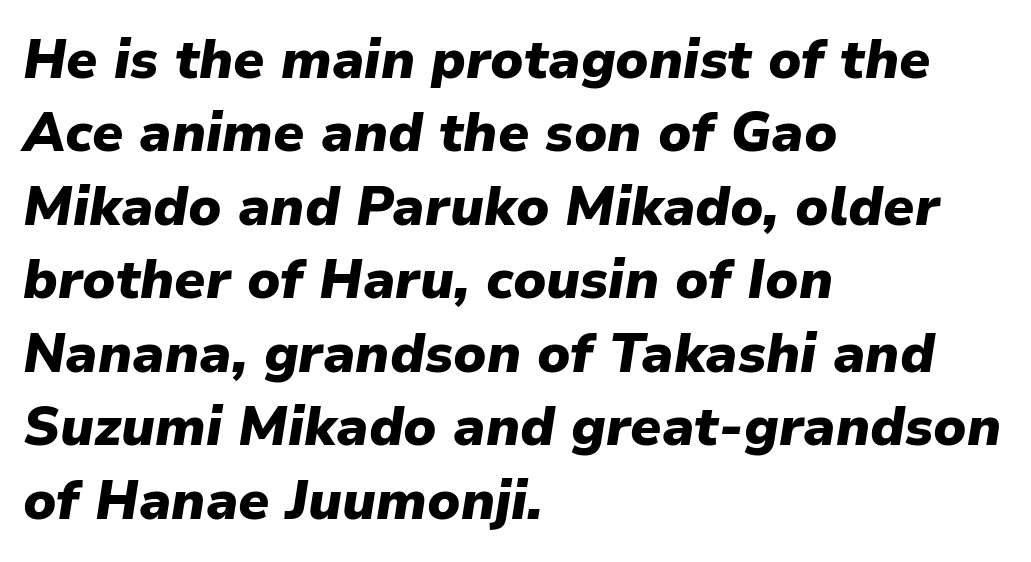
{"italic": "yes", "lean": "right", "slant_degrees": 9, "bold": "yes", "weight": "heavy", "width": "normal", "stroke_contrast": "low", "x_height": "medium", "monospaced": "no", "underline": "no", "align": "left", "line_spacing": "normal", "line_spacing_ratio": 1.36, "letter_spacing": "normal", "letter_spacing_em": 0.0, "glyph_px": 54}
